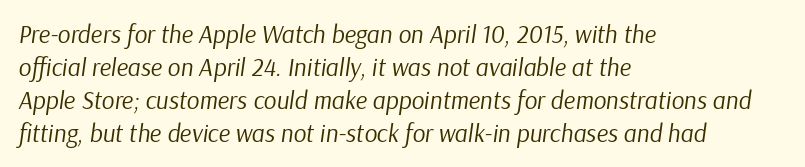
The image shows 25 px text type, italic (leaning right); set left-aligned, normal line spacing (1.32x), normal letter spacing, not underlined.
